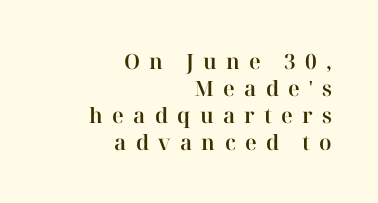
The image shows 21 px text type, upright; set right-aligned, normal line spacing (1.28x), unusually wide letter spacing (+0.44 em), not underlined.
